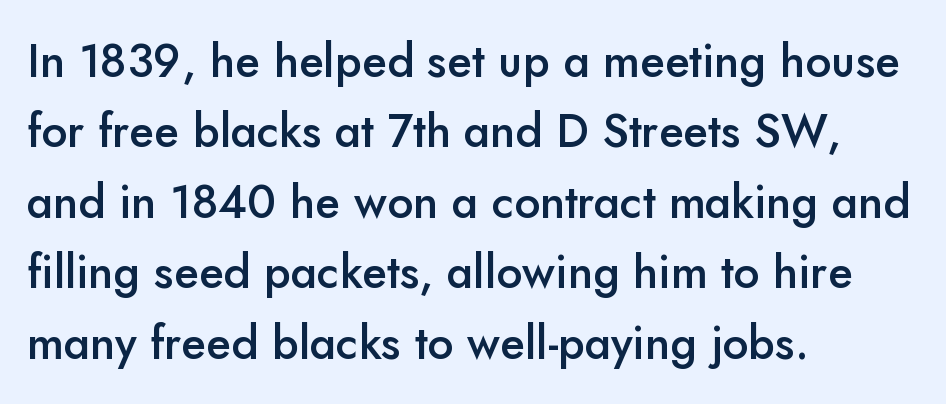
{"serif": "no", "italic": "no", "bold": "semi", "weight": "semibold", "width": "normal", "stroke_contrast": "low", "x_height": "small", "monospaced": "no", "underline": "no", "align": "left", "line_spacing": "normal", "line_spacing_ratio": 1.53, "letter_spacing": "normal", "letter_spacing_em": 0.0, "glyph_px": 46}
